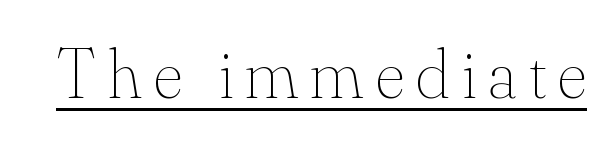
The letters advance in unequal steps, a hallmark of proportional type. Unbolded letterforms with no extra heft. These lines were composed using upright roman letters. A typographer would call this underscored text.
